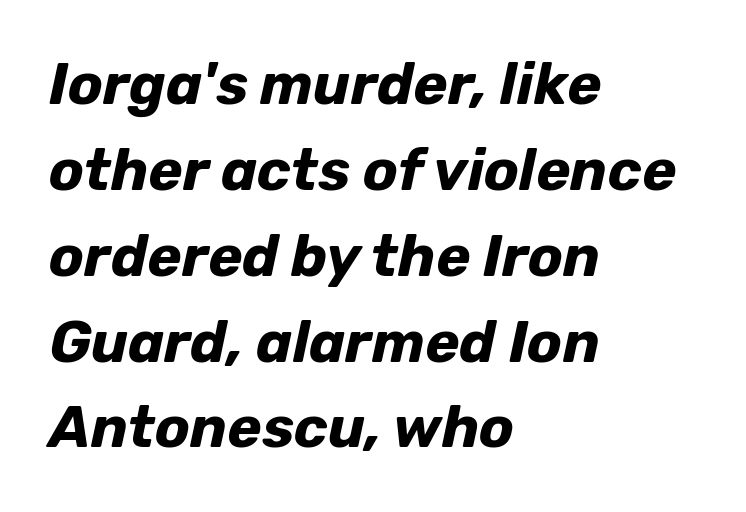
Think of a printed novel: that variable character pitch is what you see here. Each glyph is drawn with heavy, bold strokes. Does the lettering tilt? It does — this is italic. The specimen omits any rule beneath the text block's lines. Line starts are locked; line ends wander.
